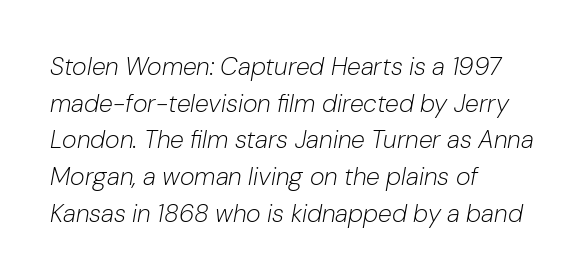
Q: Is the text bold? A: No.
Q: Is the text italic (slanted)? A: Yes, it leans right by about 10 degrees.
Q: Is the text underlined? A: No.
Q: How is the paragraph aligned? A: Left-aligned.
Q: Is the spacing between letters normal or unusually wide? A: Normal.
Q: Is the spacing between lines tight, normal or loose? A: Normal.
